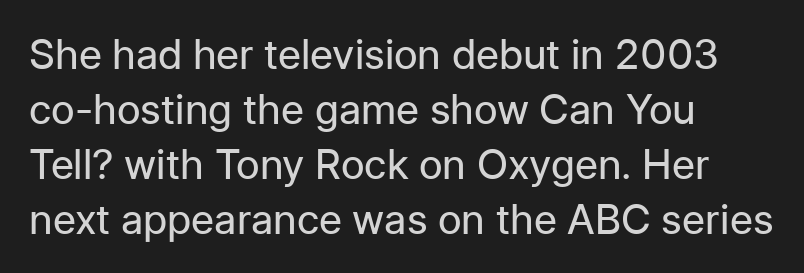
The image shows 41 px regular-weight sans-serif type, upright; set left-aligned, normal line spacing (1.34x), normal letter spacing, not underlined; low stroke contrast and a medium x-height.
